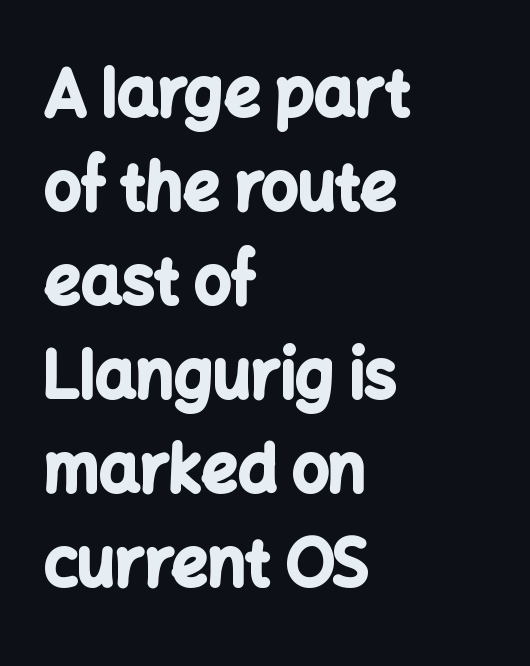
Q: Is the text bold? A: Yes.
Q: Is the text italic (slanted)? A: No, it is upright.
Q: Is the typeface a serif or a sans-serif typeface? A: Sans-serif.
Q: Is the text underlined? A: No.
Q: How is the paragraph aligned? A: Left-aligned.
Q: Is the spacing between letters normal or unusually wide? A: Normal.
Q: Is the spacing between lines tight, normal or loose? A: Normal.
Q: Width (condensed, normal, or wide)? A: Normal.
Q: Stroke contrast? A: Low.
Q: x-height? A: Medium.
Q: Monospaced? A: No.
